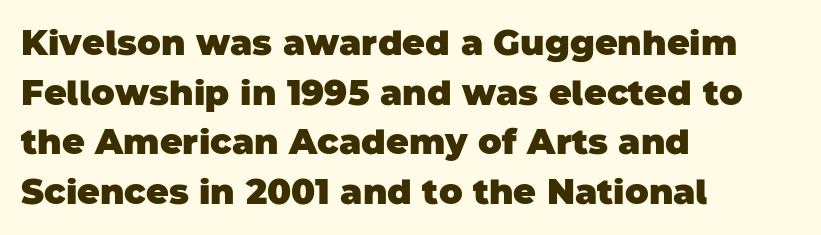
The image shows 35 px heavy sans-serif type; set left-aligned, normal line spacing (1.42x), normal letter spacing, not underlined; low stroke contrast and a large x-height.
